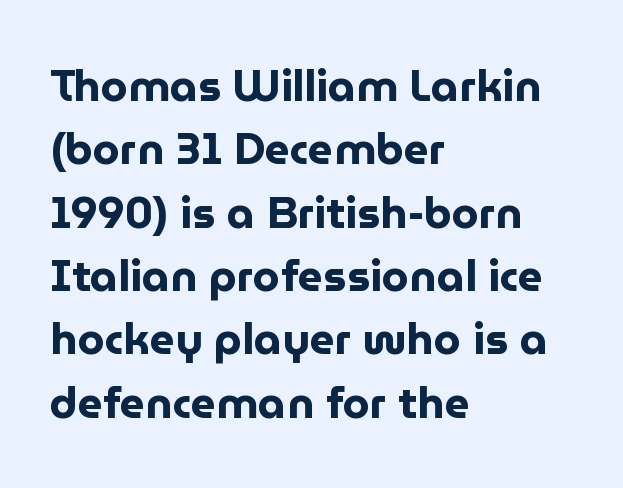
The image shows 44 px bold sans-serif type, upright; set left-aligned, normal line spacing (1.44x), normal letter spacing, not underlined; low stroke contrast and a medium x-height.
